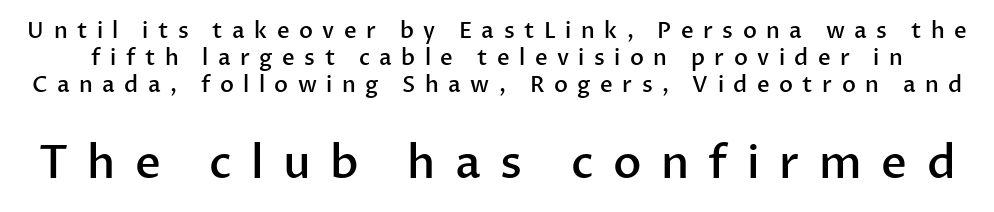
The image shows 45 px semibold sans-serif type, upright; set line spacing 1.23x, unusually wide letter spacing (+0.43 em), not underlined; the second (bottom) block is 2.05x larger; low stroke contrast and a medium x-height.
